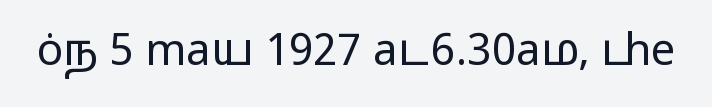
Stems here are at most as thick as an everyday book face. Inter-character spacing is left at the font's built-in metrics. Typographically, this falls in the sans-serif category. Italic? Not at all — the glyphs are vertical. Each letter keeps its own natural width here, so spacing adapts to shape.
